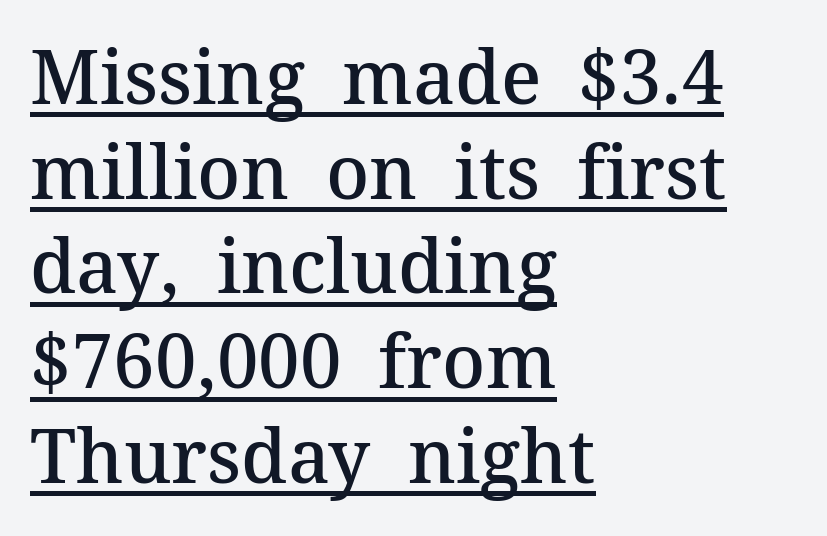
{"serif": "yes", "italic": "no", "bold": "semi", "weight": "semibold", "width": "normal", "stroke_contrast": "medium", "x_height": "medium", "monospaced": "no", "underline": "yes", "align": "left", "line_spacing": "normal", "line_spacing_ratio": 1.28, "letter_spacing": "normal", "letter_spacing_em": 0.0, "glyph_px": 74}
